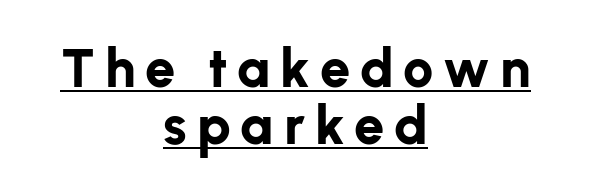
{"serif": "no", "italic": "no", "bold": "yes", "weight": "bold", "width": "normal", "stroke_contrast": "low", "x_height": "medium", "monospaced": "no", "underline": "yes", "align": "center", "line_spacing": "tight", "line_spacing_ratio": 1.06, "glyph_px": 54}
